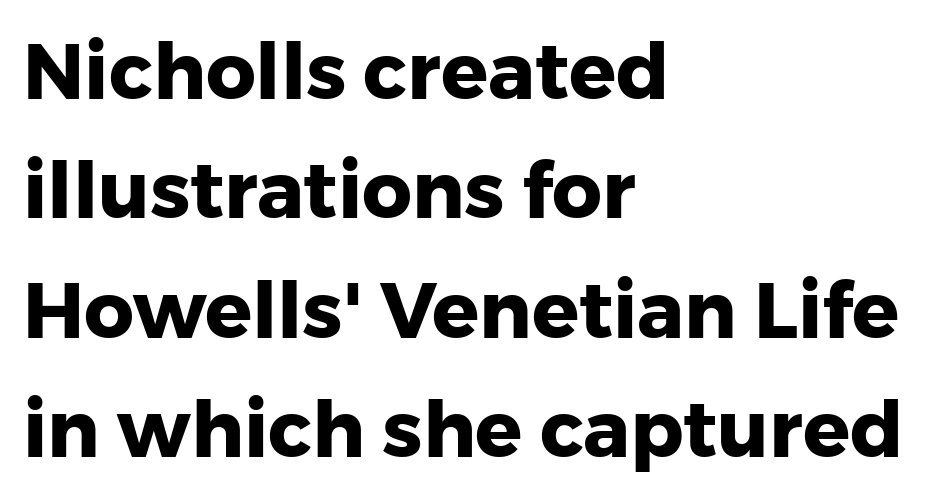
The image shows 78 px heavy sans-serif type, upright; set left-aligned, normal line spacing (1.53x), normal letter spacing, not underlined; low stroke contrast and a medium x-height.
